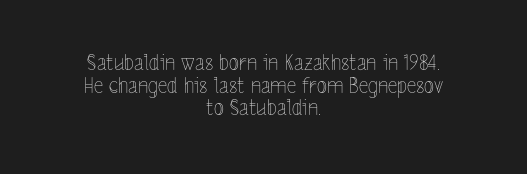
The specimen omits any rule beneath the text block's lines. Does the leading feel generous? Not at all — it's pinched. The horizontal fit of the characters is conventional and even. A quiet, ordinary-to-light weight characterises the typeface. Tall strokes in this sample are plumb rather than angled. Visually the block forms a symmetrical silhouette, jagged on both flanks.
